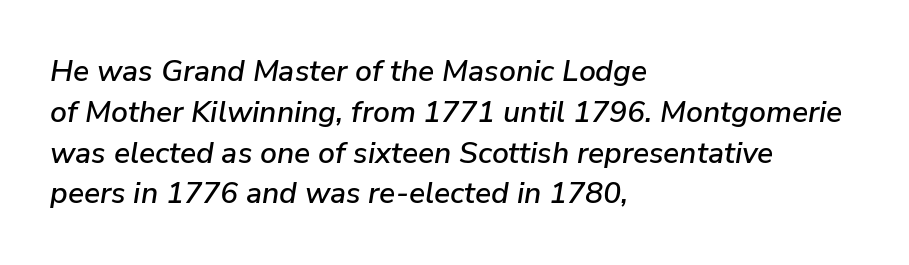
Q: Is the text italic (slanted)? A: Yes, it leans right by about 9 degrees.
Q: Is the text underlined? A: No.
Q: How is the paragraph aligned? A: Left-aligned.
Q: Is the spacing between letters normal or unusually wide? A: Normal.
Q: Is the spacing between lines tight, normal or loose? A: Normal.
Q: Width (condensed, normal, or wide)? A: Normal.
Q: Stroke contrast? A: Low.
Q: x-height? A: Medium.
Q: Monospaced? A: No.
